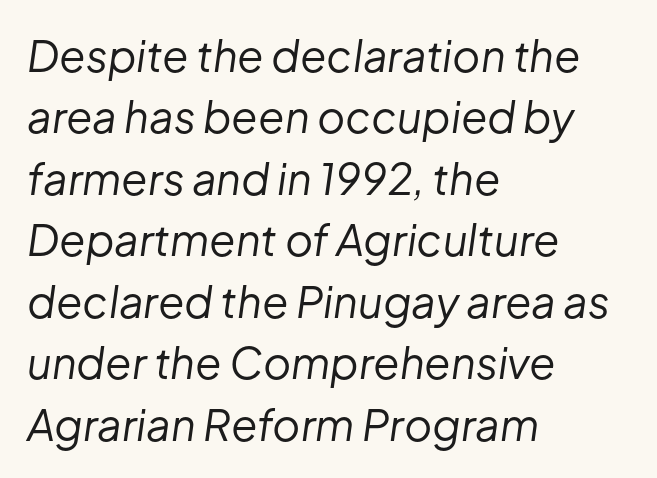
Q: Is the text bold? A: No.
Q: Is the text italic (slanted)? A: Yes, it leans right by about 8 degrees.
Q: Is the text underlined? A: No.
Q: How is the paragraph aligned? A: Left-aligned.
Q: Is the spacing between letters normal or unusually wide? A: Normal.
Q: Is the spacing between lines tight, normal or loose? A: Normal.
Q: Width (condensed, normal, or wide)? A: Normal.
Q: Stroke contrast? A: Low.
Q: x-height? A: Medium.
Q: Monospaced? A: No.
